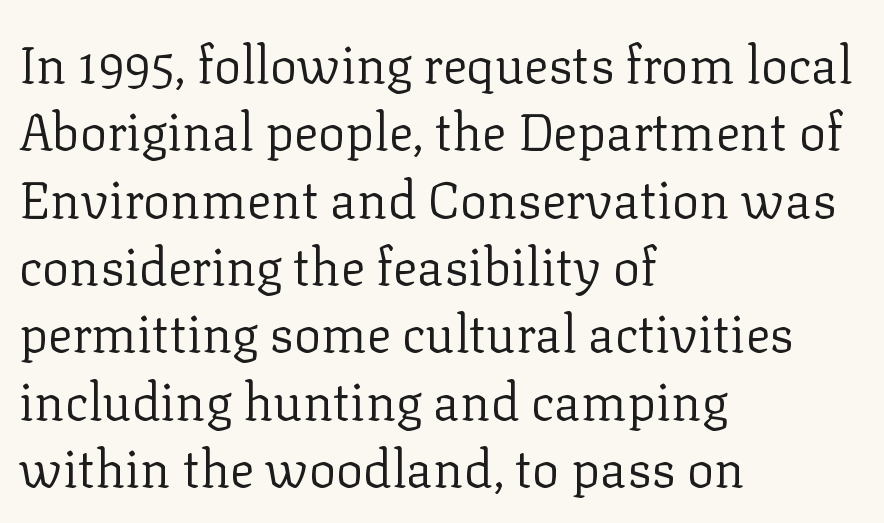
Look at the tracking — it's just the regular setting, nothing added. Character widths vary here, with narrow letters taking less room than wide ones. Notice how the stems are strictly vertical — no italics here. Decoration check: the copy has no underline. Ink coverage per letter is moderate at most.
